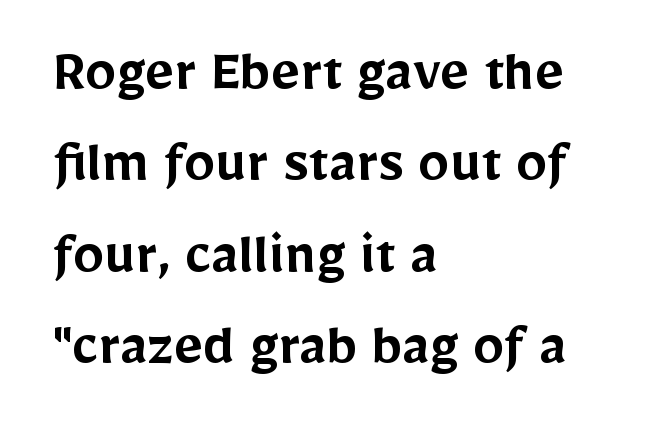
Q: Is the text bold? A: Semi-bold.
Q: Is the text italic (slanted)? A: No, it is upright.
Q: Is the typeface a serif or a sans-serif typeface? A: Sans-serif.
Q: Is the text underlined? A: No.
Q: How is the paragraph aligned? A: Left-aligned.
Q: Is the spacing between letters normal or unusually wide? A: Normal.
Q: Is the spacing between lines tight, normal or loose? A: Normal.
Q: Width (condensed, normal, or wide)? A: Normal.
Q: Stroke contrast? A: Low.
Q: x-height? A: Medium.
Q: Monospaced? A: No.
